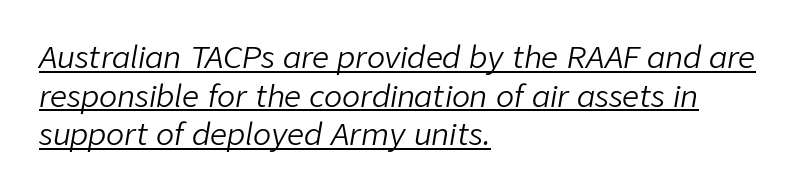
Q: Is the text bold? A: No.
Q: Is the text italic (slanted)? A: Yes, it leans right by about 9 degrees.
Q: Is the text underlined? A: Yes.
Q: How is the paragraph aligned? A: Left-aligned.
Q: Is the spacing between letters normal or unusually wide? A: Normal.
Q: Is the spacing between lines tight, normal or loose? A: Normal.
Q: Width (condensed, normal, or wide)? A: Normal.
Q: Stroke contrast? A: Low.
Q: x-height? A: Medium.
Q: Monospaced? A: No.
